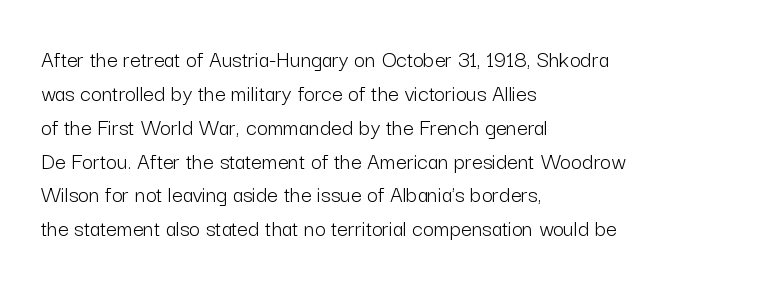
Q: Is the text bold? A: No.
Q: Is the text italic (slanted)? A: No, it is upright.
Q: Is the text underlined? A: No.
Q: How is the paragraph aligned? A: Left-aligned.
Q: Is the spacing between letters normal or unusually wide? A: Normal.
Q: Is the spacing between lines tight, normal or loose? A: Normal.
